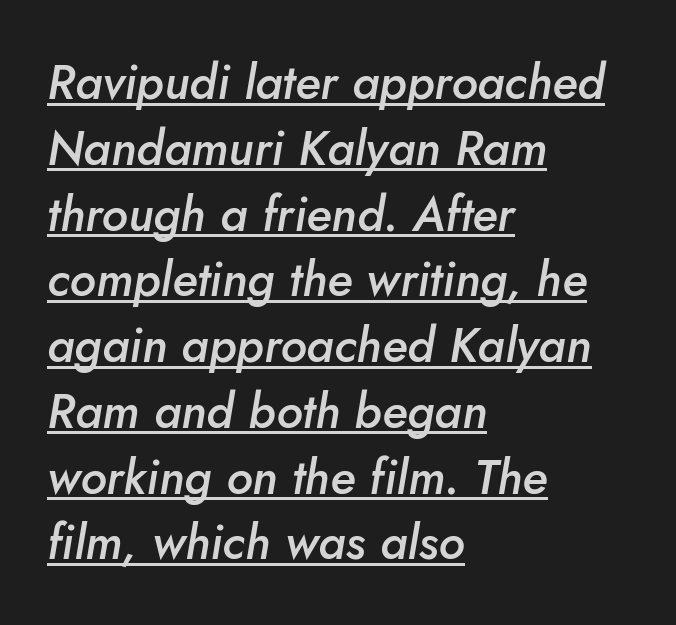
{"italic": "yes", "lean": "right", "slant_degrees": 5, "bold": "semi", "weight": "semibold", "width": "normal", "stroke_contrast": "low", "x_height": "small", "monospaced": "no", "underline": "yes", "align": "left", "line_spacing": "normal", "line_spacing_ratio": 1.37, "letter_spacing": "normal", "letter_spacing_em": 0.0, "glyph_px": 48}
